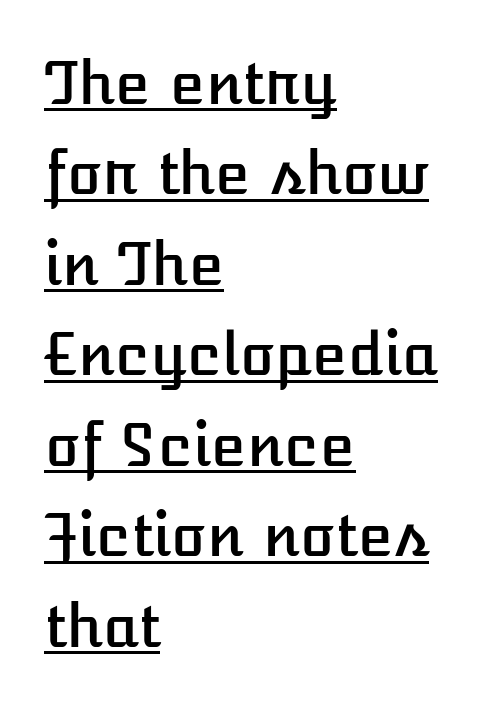
{"italic": "no", "width": "normal", "stroke_contrast": "low", "x_height": "medium", "monospaced": "no", "underline": "yes", "align": "left", "line_spacing": "normal", "line_spacing_ratio": 1.56, "letter_spacing": "normal", "letter_spacing_em": 0.0, "glyph_px": 58}
